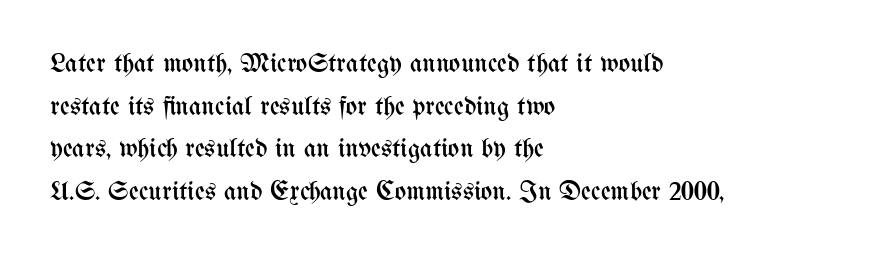
The ragged edge is on the right, which tells us the setting is flush left. Vertical strokes here are truly vertical. Heaviness? Minimal to ordinary, like unemphasized prose. Lines of text with bare space underneath.
